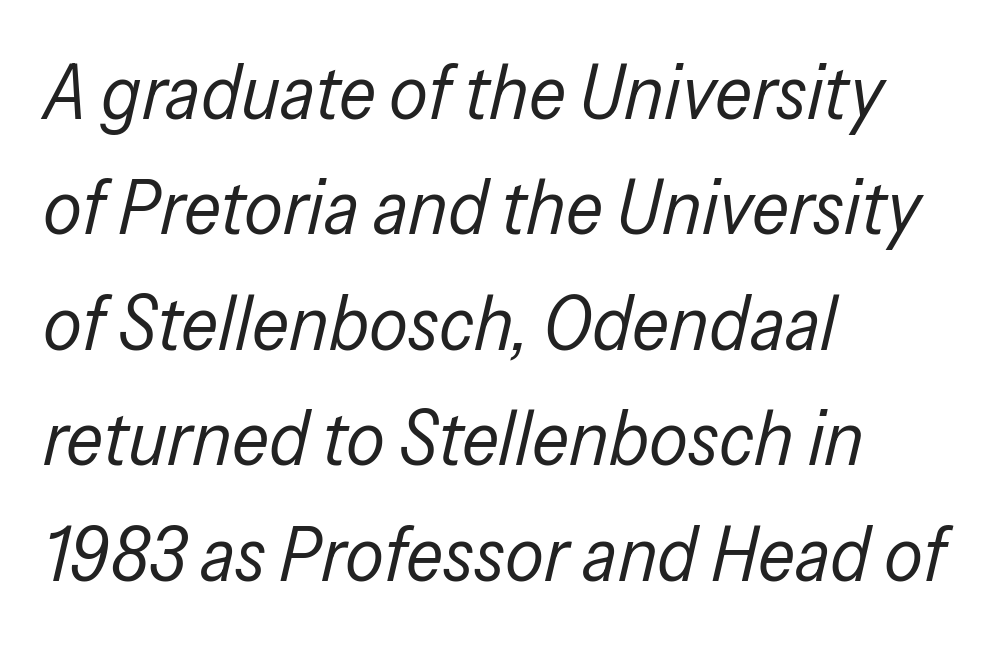
The image shows 77 px regular-weight, condensed type, italic (leaning right); set left-aligned, normal line spacing (1.5x), normal letter spacing, not underlined; low stroke contrast and a medium x-height.
